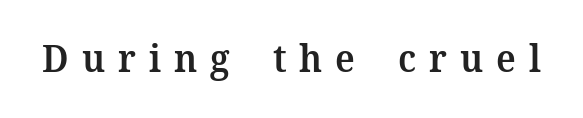
The image shows 38 px semibold serif type, upright; set unusually wide letter spacing (+0.34 em), not underlined; medium stroke contrast and a medium x-height.
